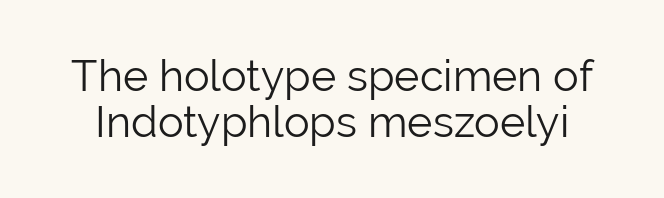
The letterforms sit shoulder to shoulder at normal distance. Classification — sans serif. Every character sits straight up, as roman type does. A typesetter would call this proportional, since set widths differ per character. Tightly led — the rows are bunched. Caption: face not bold, strokes unweighted.
